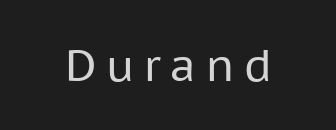
This is not heavy type; no bold has been used. Words appear elongated and porous because spacing is wide. Designer's note — italics off, roman on. A typesetter would call this proportional, since set widths differ per character. You can tell from the bare stems that sans-serif type was used. Check the space under the baseline: it is left empty.
